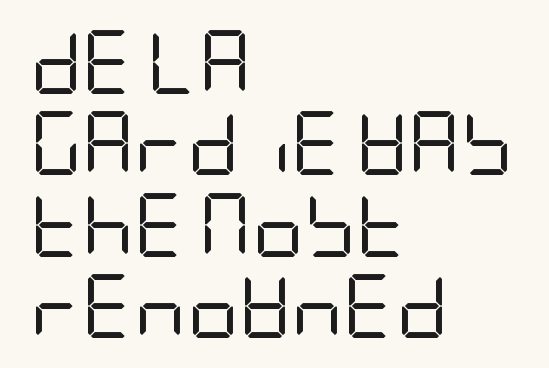
Q: Is the text bold? A: No.
Q: Is the text italic (slanted)? A: No, it is upright.
Q: Is the typeface a serif or a sans-serif typeface? A: Sans-serif.
Q: Is the text underlined? A: No.
Q: How is the paragraph aligned? A: Left-aligned.
Q: Is the spacing between letters normal or unusually wide? A: Normal.
Q: Is the spacing between lines tight, normal or loose? A: Normal.
Q: Width (condensed, normal, or wide)? A: Condensed.
Q: Stroke contrast? A: Low.
Q: x-height? A: Large.
